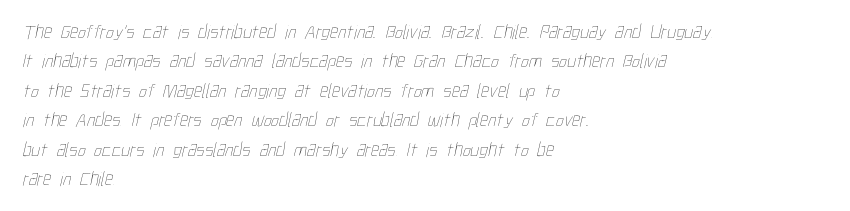
{"bold": "no", "underline": "no", "align": "left", "line_spacing": "normal", "line_spacing_ratio": 1.47, "letter_spacing": "normal", "letter_spacing_em": 0.0, "glyph_px": 20}
